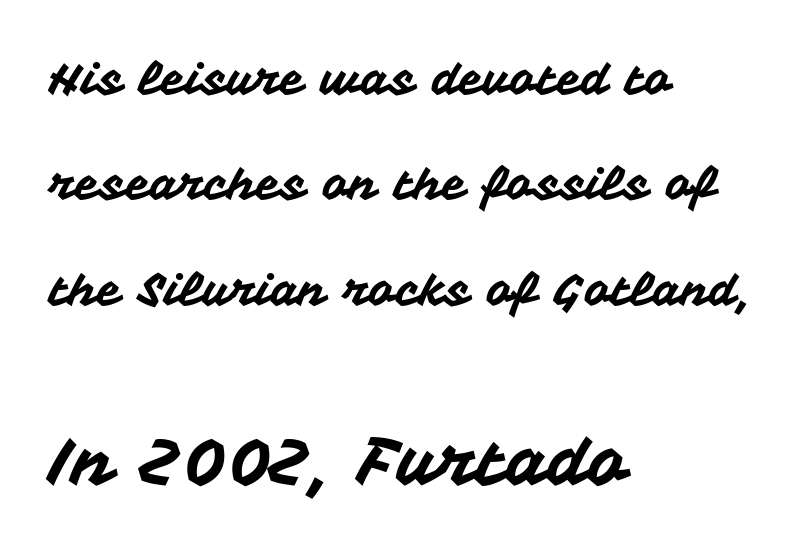
Q: Is the text italic (slanted)? A: Yes.
Q: Is the typeface a serif or a sans-serif typeface? A: Sans-serif.
Q: Is the text underlined? A: No.
Q: How is the paragraph aligned? A: Left-aligned.
Q: Is the spacing between letters normal or unusually wide? A: Normal.
Q: Is the spacing between lines tight, normal or loose? A: Loose.
Q: Which block of text is set in a larger size, the first (top) or the second (bottom)? A: The second (bottom) one.
Q: Width (condensed, normal, or wide)? A: Normal.
Q: Stroke contrast? A: Medium.
Q: x-height? A: Medium.
Q: Monospaced? A: No.
